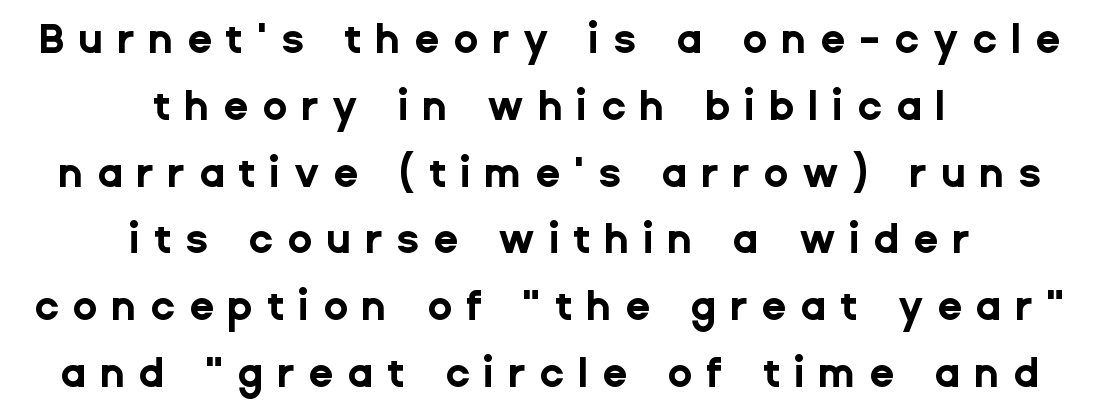
{"serif": "no", "italic": "no", "bold": "yes", "weight": "bold", "width": "normal", "stroke_contrast": "low", "x_height": "medium", "monospaced": "no", "underline": "no", "align": "center", "line_spacing": "normal", "line_spacing_ratio": 1.63, "letter_spacing": "wide", "letter_spacing_em": 0.33, "glyph_px": 41}
